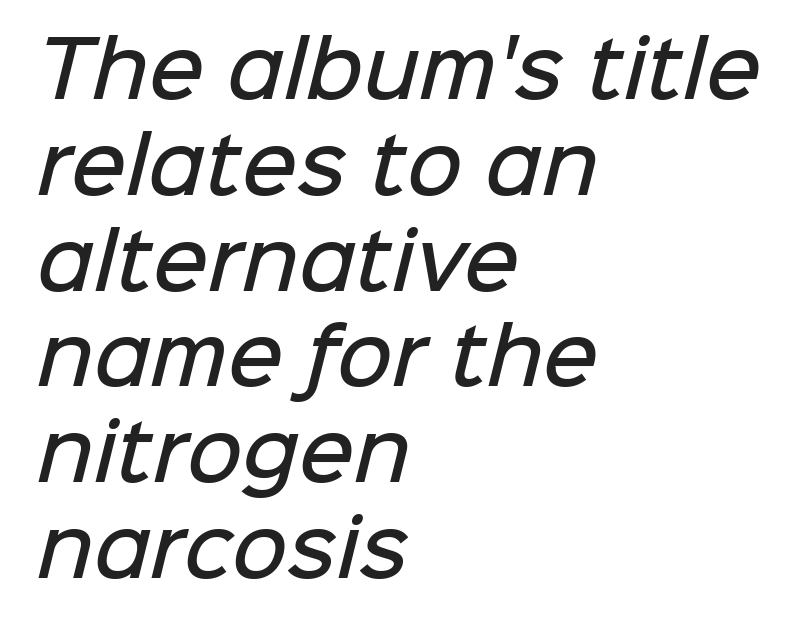
The image shows 76 px semibold sans-serif type; set left-aligned, normal line spacing (1.26x), normal letter spacing, not underlined; low stroke contrast and a medium x-height.
